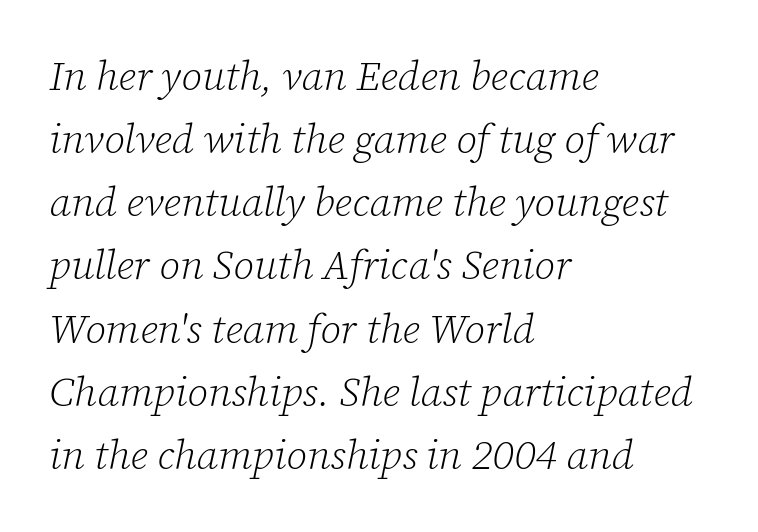
An italicized treatment has been applied to the whole sample. Weight: in the light-to-regular range. Stroke terminals: seriffed. Think of a printed novel: that variable character pitch is what you see here. Vertically, the passage feels balanced, rows spaced as you'd expect.
